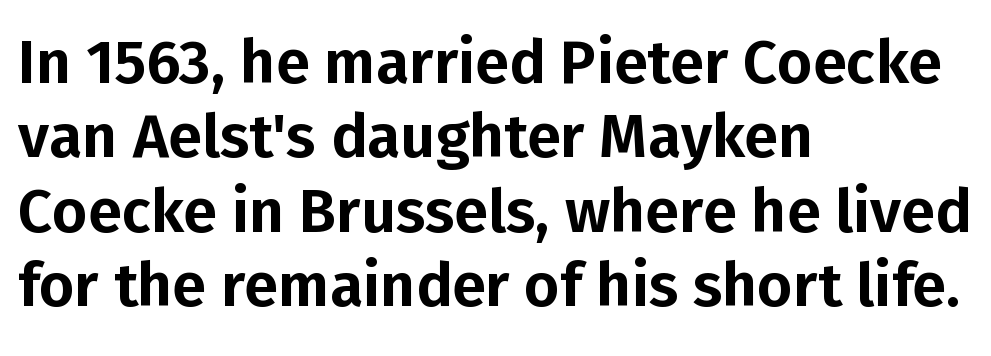
Grotesque or geometric, the face here clearly has no serifs. These lines were composed using upright roman letters. Character widths vary here, with narrow letters taking less room than wide ones. Layout note: lines flush left.
